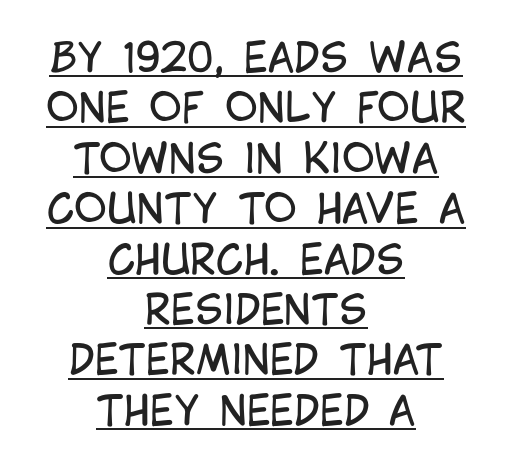
Q: Is the text bold? A: No.
Q: Is the text italic (slanted)? A: No, it is upright.
Q: Is the typeface a serif or a sans-serif typeface? A: Sans-serif.
Q: Is the text underlined? A: Yes.
Q: How is the paragraph aligned? A: Centered.
Q: Is the spacing between letters normal or unusually wide? A: Normal.
Q: Is the spacing between lines tight, normal or loose? A: Normal.
Q: Width (condensed, normal, or wide)? A: Condensed.
Q: Stroke contrast? A: Low.
Q: x-height? A: Large.
Q: Monospaced? A: No.
